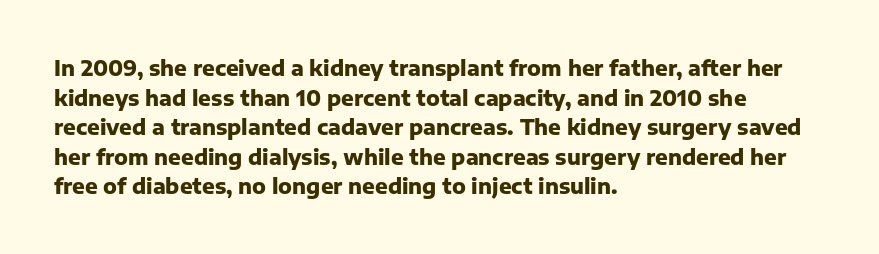
{"italic": "no", "bold": "yes", "underline": "no", "align": "left", "line_spacing": "normal", "line_spacing_ratio": 1.41, "letter_spacing": "normal", "letter_spacing_em": 0.0, "glyph_px": 21}
